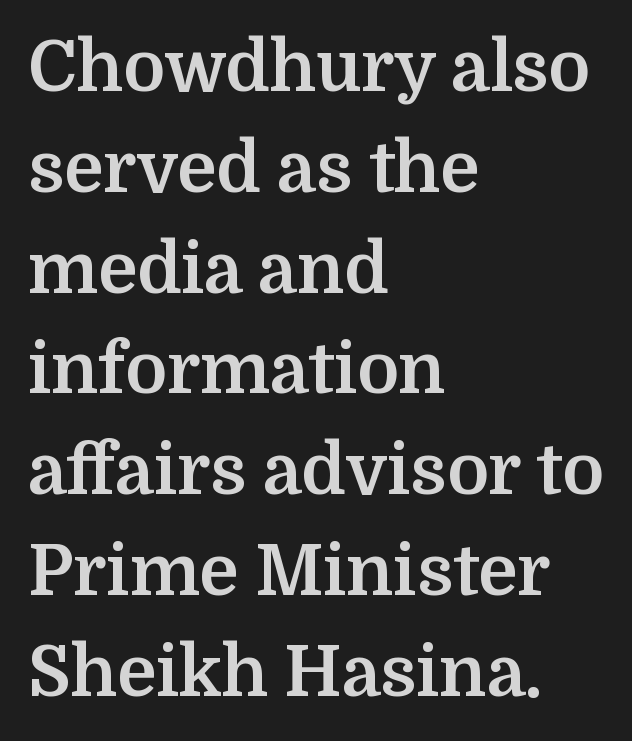
{"serif": "yes", "italic": "no", "bold": "yes", "weight": "bold", "width": "normal", "stroke_contrast": "medium", "x_height": "medium", "monospaced": "no", "underline": "no", "align": "left", "line_spacing": "normal", "line_spacing_ratio": 1.44, "letter_spacing": "normal", "letter_spacing_em": 0.0, "glyph_px": 70}
